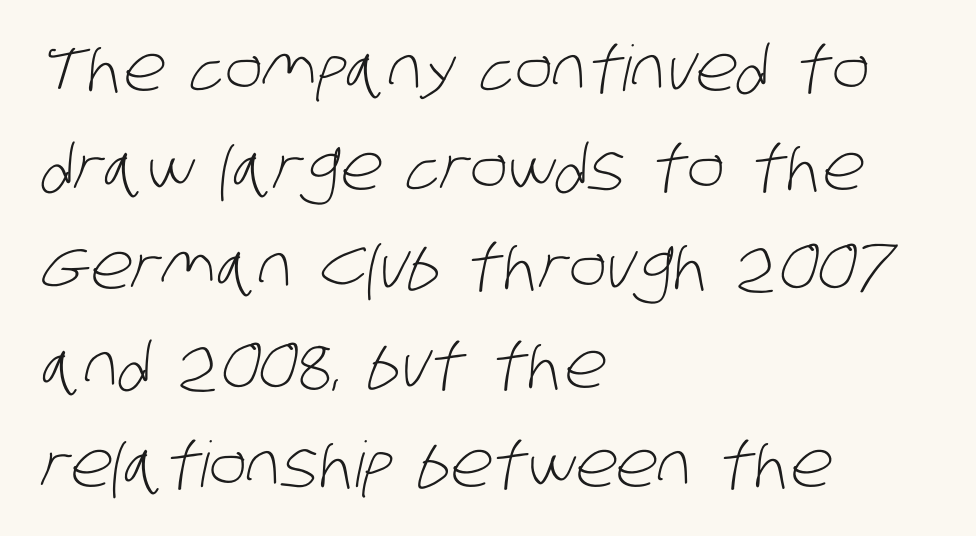
{"serif": "no", "bold": "no", "weight": "light", "width": "condensed", "stroke_contrast": "low", "x_height": "large", "monospaced": "no", "underline": "no", "align": "left", "line_spacing": "normal", "line_spacing_ratio": 1.57, "letter_spacing": "normal", "letter_spacing_em": 0.0, "glyph_px": 63}
